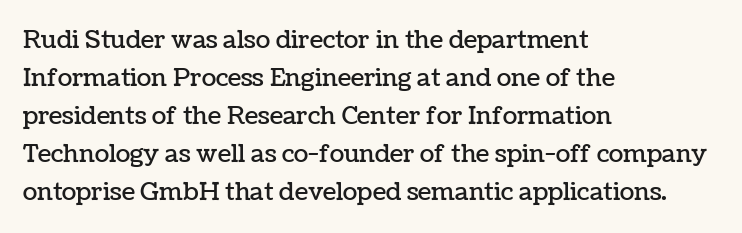
The image shows 24 px text type, upright; set left-aligned, normal line spacing (1.58x), normal letter spacing, not underlined.
